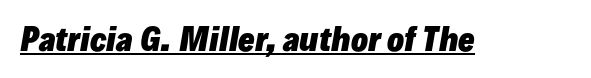
Q: Is the text bold? A: Yes.
Q: Is the text italic (slanted)? A: Yes, it leans right by about 10 degrees.
Q: Is the text underlined? A: Yes.
Q: Is the spacing between letters normal or unusually wide? A: Normal.
Q: Width (condensed, normal, or wide)? A: Normal.
Q: Stroke contrast? A: Low.
Q: x-height? A: Medium.
Q: Monospaced? A: No.
